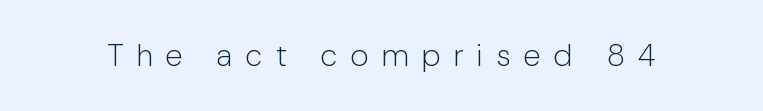
{"serif": "no", "italic": "no", "bold": "no", "weight": "light", "width": "condensed", "stroke_contrast": "low", "x_height": "medium", "monospaced": "no", "underline": "no", "letter_spacing": "wide", "letter_spacing_em": 0.46, "glyph_px": 31}
